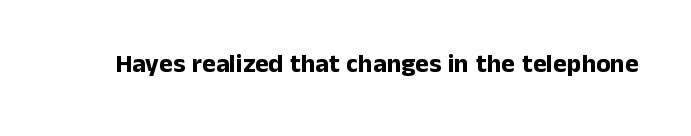
Q: Is the text bold? A: Yes.
Q: Is the text italic (slanted)? A: No, it is upright.
Q: Is the text underlined? A: No.
Q: Is the spacing between letters normal or unusually wide? A: Normal.
